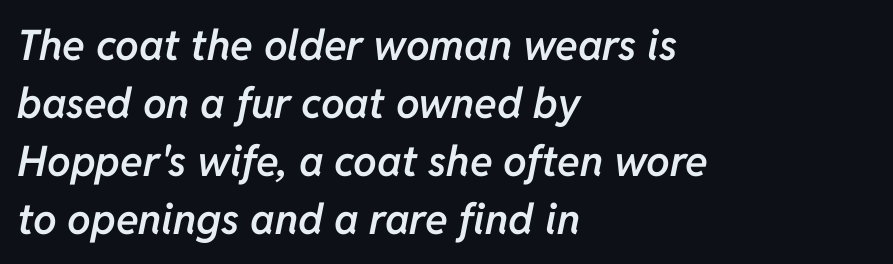
{"italic": "yes", "lean": "right", "slant_degrees": 11, "bold": "semi", "weight": "semibold", "width": "normal", "stroke_contrast": "low", "x_height": "medium", "monospaced": "no", "underline": "no", "align": "left", "line_spacing": "normal", "line_spacing_ratio": 1.38, "letter_spacing": "normal", "letter_spacing_em": 0.0, "glyph_px": 42}
